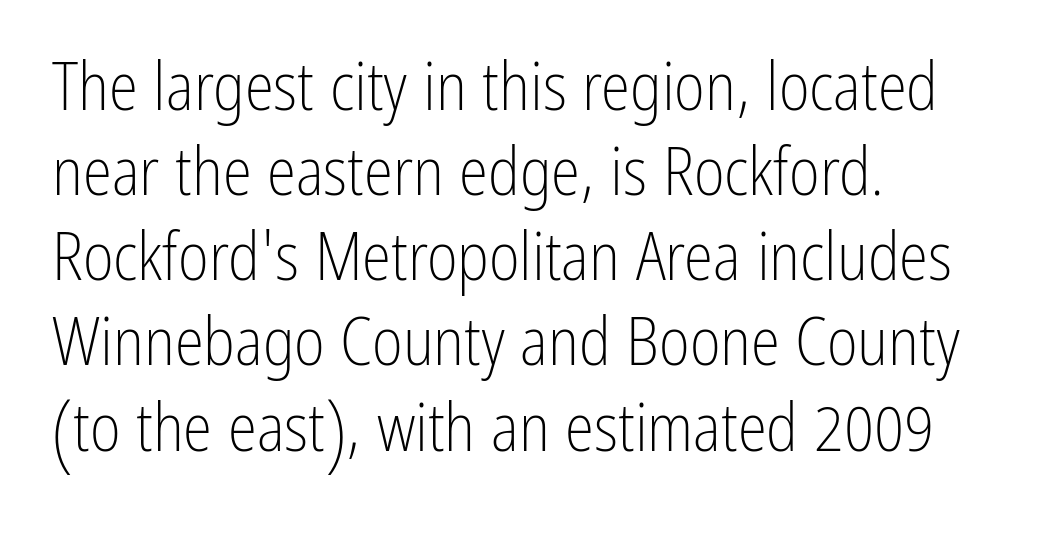
The letters stand straight up with perfectly vertical stems. The passage shown is typeset with a sans-serif family. Descender tails drop into unmarked territory. Proportional: the letters do not fall into vertical columns.
